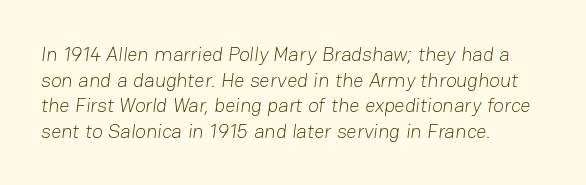
Q: Is the text bold? A: No.
Q: Is the text underlined? A: No.
Q: How is the paragraph aligned? A: Left-aligned.
Q: Is the spacing between letters normal or unusually wide? A: Normal.
Q: Is the spacing between lines tight, normal or loose? A: Normal.
